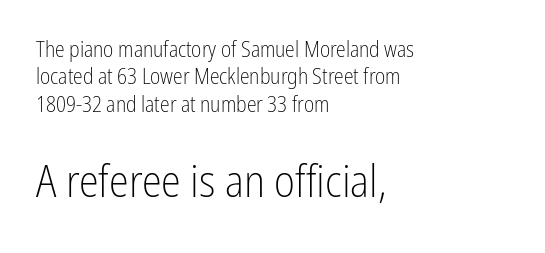
The image shows 45 px light, condensed sans-serif type, upright; set left-aligned, normal line spacing (1.25x), normal letter spacing, not underlined; the second (bottom) block is 2.05x larger; low stroke contrast and a medium x-height.
